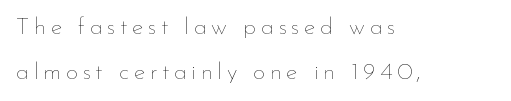
The font sits on the lighter half of the weight spectrum, regular included. In terms of posture, this sample is upright. This rendering uses left alignment, leaving the right contour irregular. The words here are not underlined.
